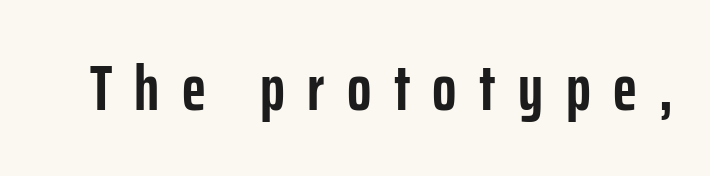
{"serif": "no", "italic": "no", "bold": "yes", "weight": "semibold", "width": "condensed", "stroke_contrast": "low", "x_height": "medium", "monospaced": "no", "underline": "no", "letter_spacing": "wide", "letter_spacing_em": 0.35, "glyph_px": 64}
